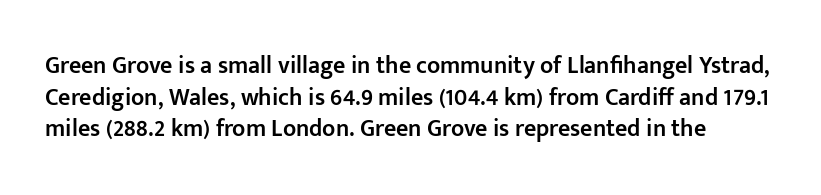
The gap between lines stays unmarked. The letterforms sit shoulder to shoulder at normal distance. This is the in-between weight designers call semibold or demi. Each new line begins a customary step beneath the previous one. The specimen reads as upright at a glance.
